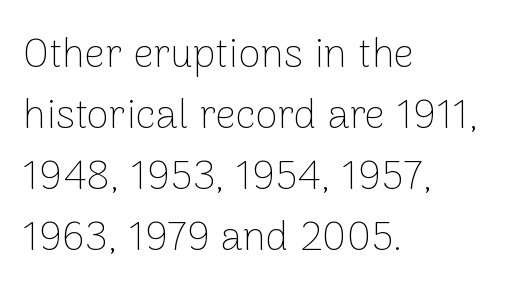
Anything drawn beneath the words? Only blank space. Compared with a typical body face, this is equally light or lighter still. Horizontally, the lines are justified to the leading edge only. If you measured baseline to baseline, you'd find a middling distance. The axis of the letterforms is exactly vertical.
